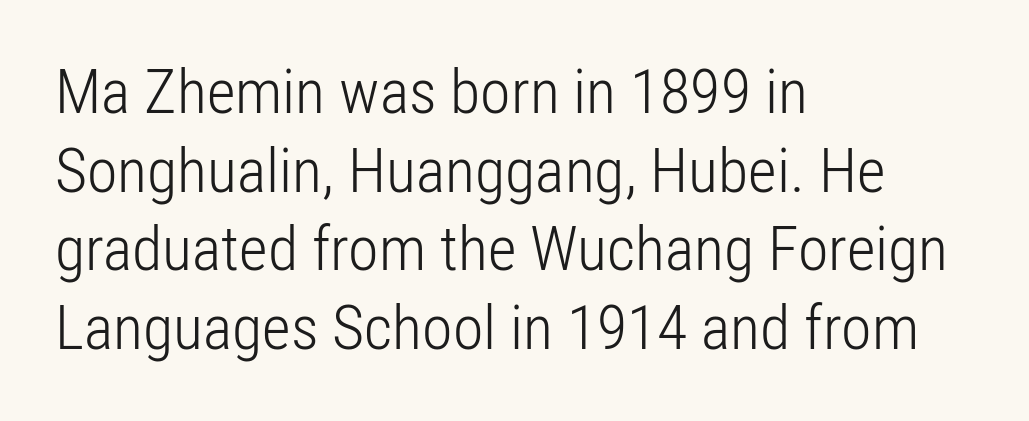
{"serif": "no", "italic": "no", "bold": "no", "weight": "light", "width": "condensed", "stroke_contrast": "low", "x_height": "medium", "monospaced": "no", "underline": "no", "align": "left", "line_spacing": "normal", "line_spacing_ratio": 1.27, "letter_spacing": "normal", "letter_spacing_em": 0.0, "glyph_px": 62}
